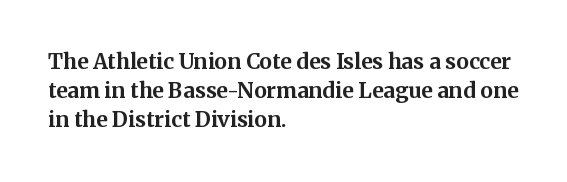
The image shows 21 px bold type, upright; set left-aligned, normal line spacing (1.39x), normal letter spacing, not underlined.
